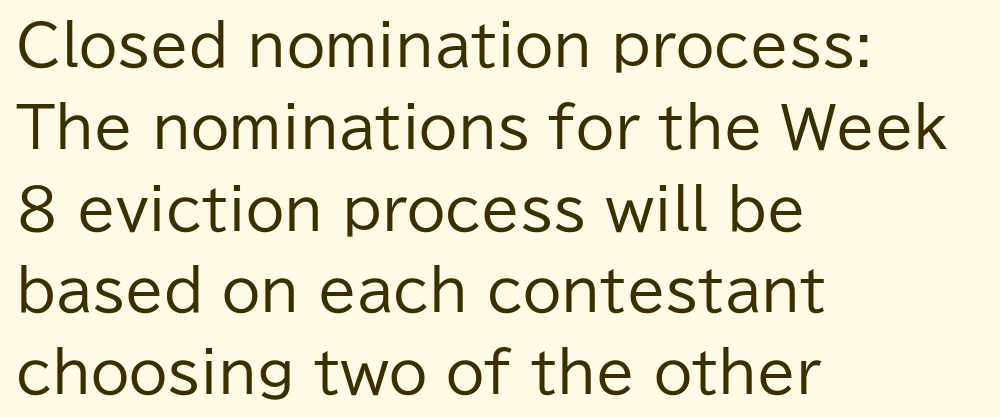
{"serif": "no", "italic": "no", "bold": "no", "weight": "regular", "width": "normal", "stroke_contrast": "low", "x_height": "medium", "monospaced": "no", "underline": "no", "align": "left", "line_spacing": "normal", "line_spacing_ratio": 1.46, "letter_spacing": "normal", "letter_spacing_em": 0.0, "glyph_px": 56}
